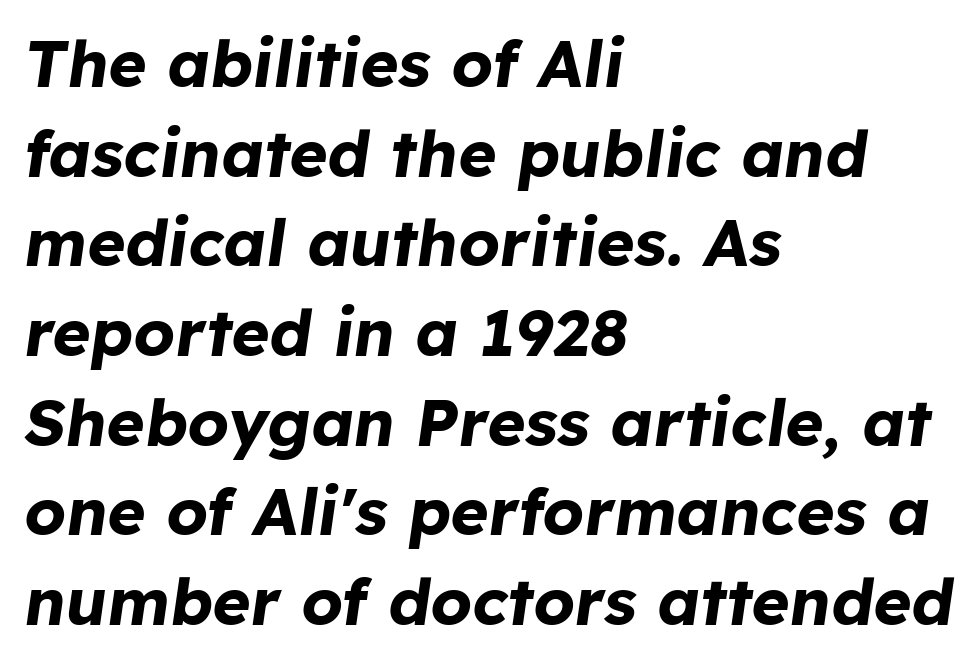
Plenty of ink on the page — the face is bold. The specimen reads as italic at a glance. Each line starts at the same left margin while the right side varies. Each word holds together tightly as a unit, with standard inter-letter gaps. A normal amount of white space separates one row of letters from the next. The face used here is proportionally spaced, like ordinary book or web type.
